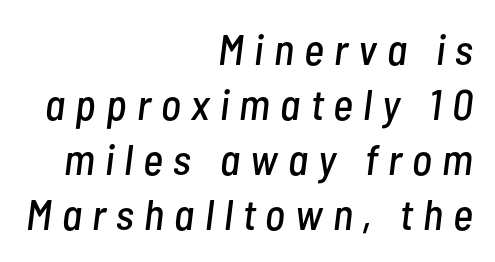
{"italic": "yes", "lean": "right", "slant_degrees": 7, "width": "condensed", "stroke_contrast": "low", "x_height": "medium", "monospaced": "no", "underline": "no", "align": "right", "line_spacing": "normal", "line_spacing_ratio": 1.28, "letter_spacing": "wide", "letter_spacing_em": 0.24, "glyph_px": 43}
